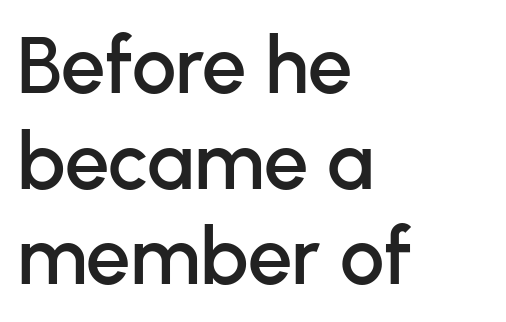
The image shows 79 px sans-serif type, upright; set left-aligned, line spacing 1.21x, normal letter spacing, not underlined; low stroke contrast and a medium x-height.
